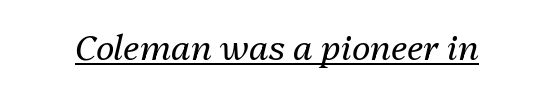
The image shows 35 px regular-weight type, italic (leaning right); set normal letter spacing, underlined; medium stroke contrast and a medium x-height.
